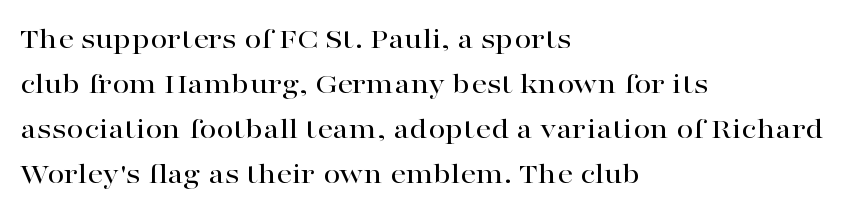
Q: Is the text italic (slanted)? A: No, it is upright.
Q: Is the typeface a serif or a sans-serif typeface? A: Serif.
Q: Is the text underlined? A: No.
Q: How is the paragraph aligned? A: Left-aligned.
Q: Is the spacing between letters normal or unusually wide? A: Normal.
Q: Is the spacing between lines tight, normal or loose? A: Normal.
Q: Width (condensed, normal, or wide)? A: Wide.
Q: Stroke contrast? A: High.
Q: x-height? A: Medium.
Q: Monospaced? A: No.
